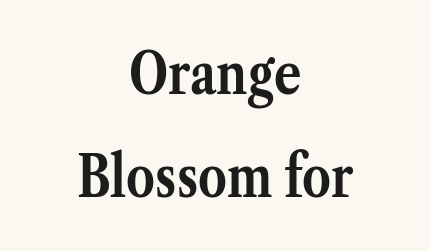
The image shows 57 px semibold serif type, upright; set centered, line spacing 1.81x, normal letter spacing, not underlined; medium stroke contrast and a medium x-height.
